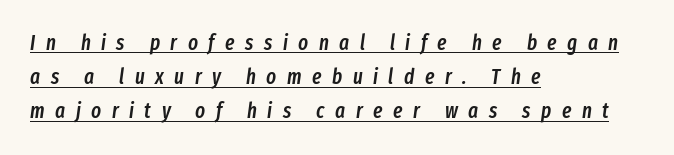
{"italic": "yes", "lean": "right", "slant_degrees": 8, "bold": "semi", "underline": "yes", "align": "left", "line_spacing": "normal", "line_spacing_ratio": 1.63, "letter_spacing": "wide", "letter_spacing_em": 0.5, "glyph_px": 21}
